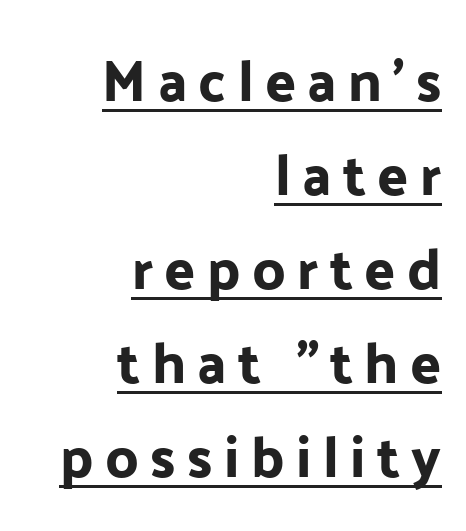
In terms of leading, this rendering sits right in the middle. The tracking jumps out immediately: characters are airy and widely separated. This rendering uses right alignment, leaving the left contour irregular. The lettering holds an erect, upright posture throughout. Notice how a bar underscores the lettering throughout.
